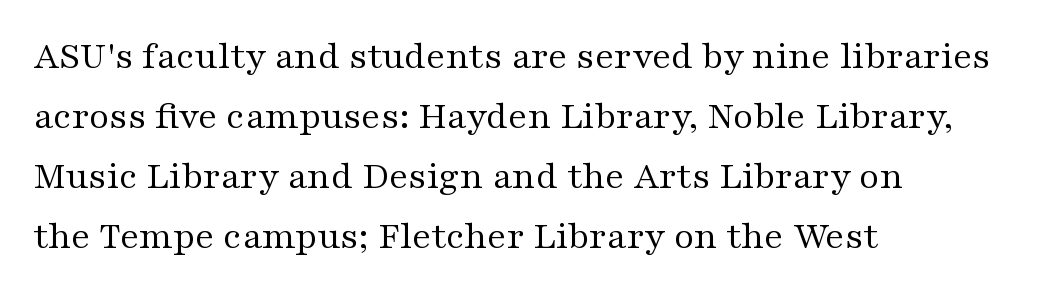
Upright lettering throughout. Each line starts at the same left margin while the right side varies. The letters sit at their default tracking, neither squeezed nor spread. Stems here are at most as thick as an everyday book face. Note the varied advance widths — an 'i' is clearly narrower than an 'm'. The space between consecutive lines is moderate.
